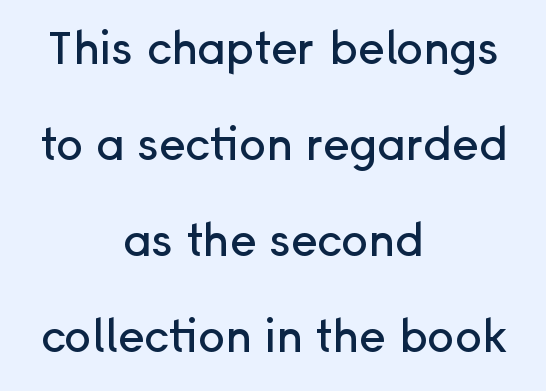
The strip under each line holds only bare page. Tracking here is standard; glyphs follow each other at the usual distance. Character widths vary here, with narrow letters taking less room than wide ones. Every character sits straight up, as roman type does. These lines stand farther apart than default settings would place them. Unlike a traditional serif, this face leaves its strokes unadorned.
